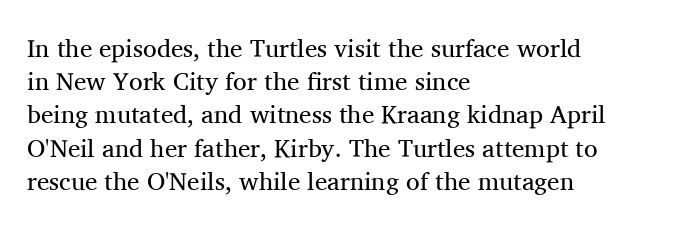
The image shows 25 px text type, upright; set left-aligned, normal line spacing (1.33x), normal letter spacing, not underlined.
